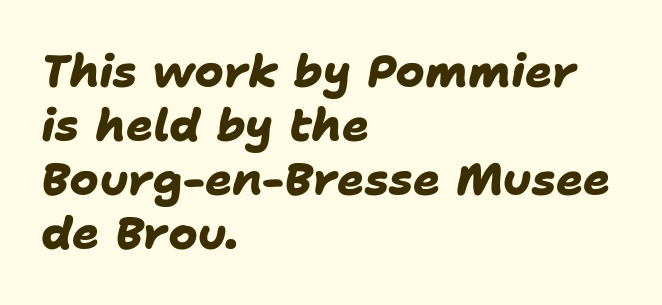
{"serif": "no", "bold": "yes", "weight": "heavy", "width": "normal", "stroke_contrast": "low", "x_height": "medium", "monospaced": "no", "underline": "no", "align": "left", "line_spacing_ratio": 1.2, "letter_spacing": "normal", "letter_spacing_em": 0.0, "glyph_px": 45}
